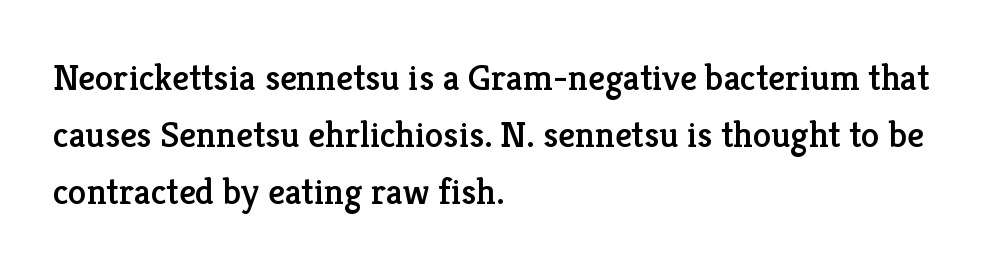
The image shows 37 px serif type, upright; set left-aligned, normal line spacing (1.54x), normal letter spacing, not underlined; low stroke contrast and a medium x-height.
